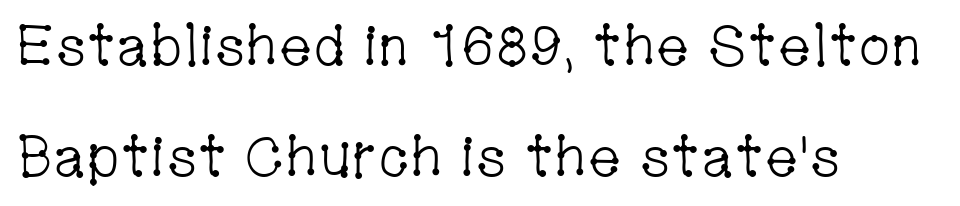
To sum up the face: it has serifs. What stands out about the letter spacing? Nothing — it is the standard amount. Here the designer chose a conventional face with non-uniform glyph widths. A bare baseline throughout the passage.
